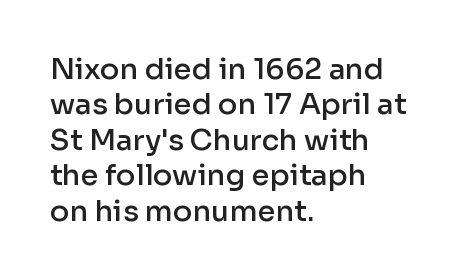
Q: Is the text bold? A: Semi-bold.
Q: Is the text italic (slanted)? A: No, it is upright.
Q: Is the typeface a serif or a sans-serif typeface? A: Sans-serif.
Q: Is the text underlined? A: No.
Q: How is the paragraph aligned? A: Left-aligned.
Q: Is the spacing between letters normal or unusually wide? A: Normal.
Q: Width (condensed, normal, or wide)? A: Normal.
Q: Stroke contrast? A: Low.
Q: x-height? A: Medium.
Q: Monospaced? A: No.
